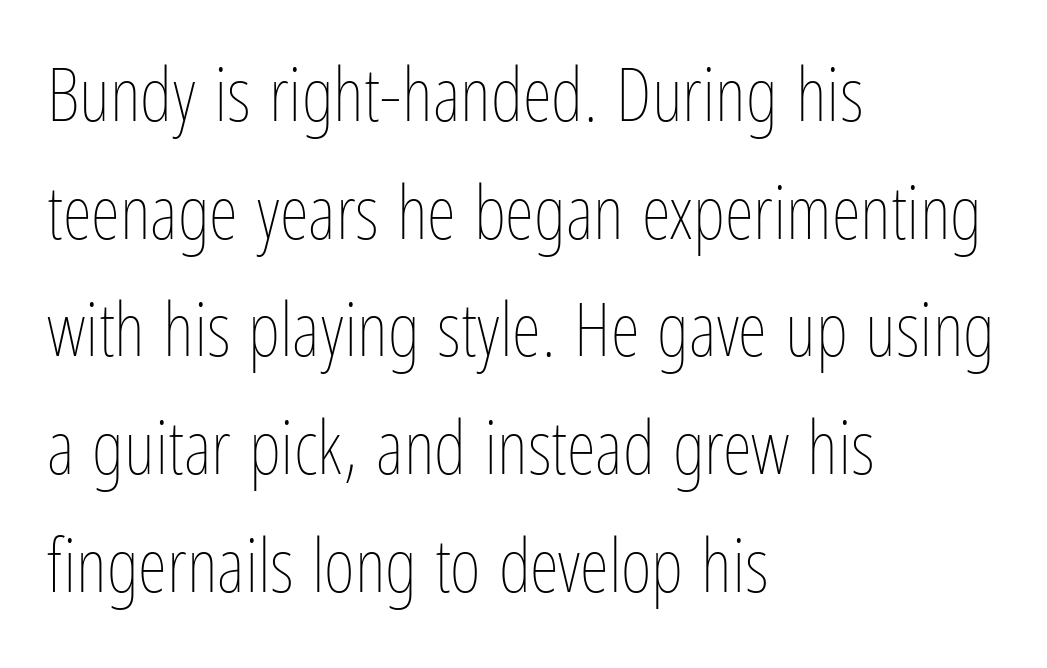
Rule under the text: the space is simply empty. Does the copy run flush right? No — it runs flush left. The face used here is proportionally spaced, like ordinary book or web type. The axis of the letterforms is exactly vertical. Characters follow at the spacing the type designer built in.
